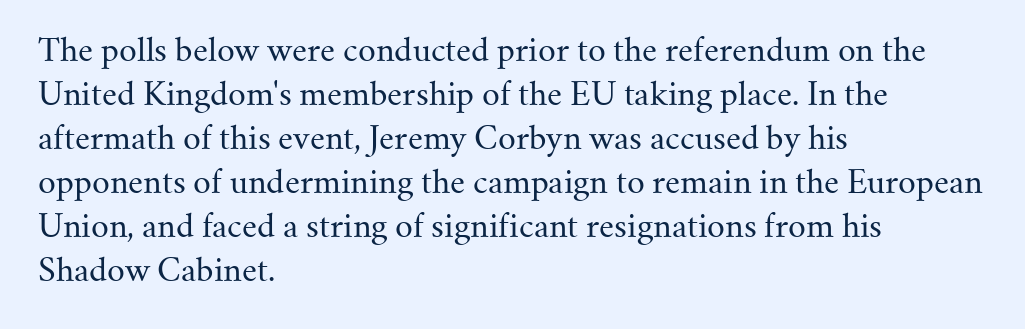
Is this a heavy cut? Hardly; it is regular or lighter. The horizontal fit of the characters is conventional and even. Spacing verdict: proportional, widths tailored to each character. Has an underline been added? It has not. Leading matches the norm, producing a regular column. Examine the stroke ends and you'll spot serifs.
